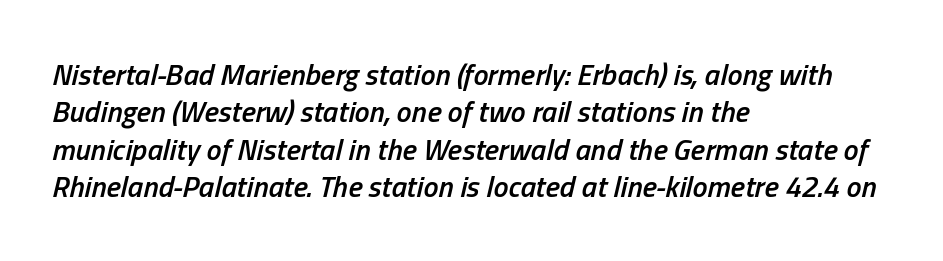
The letters advance in unequal steps, a hallmark of proportional type. The lettering tilts uniformly, giving the passage an italic look. Rows of type keep a routine distance in the vertical direction. Its strokes are somewhat broadened, the hallmark of semibold type. Glyph-to-glyph distance matches everyday printed text.
